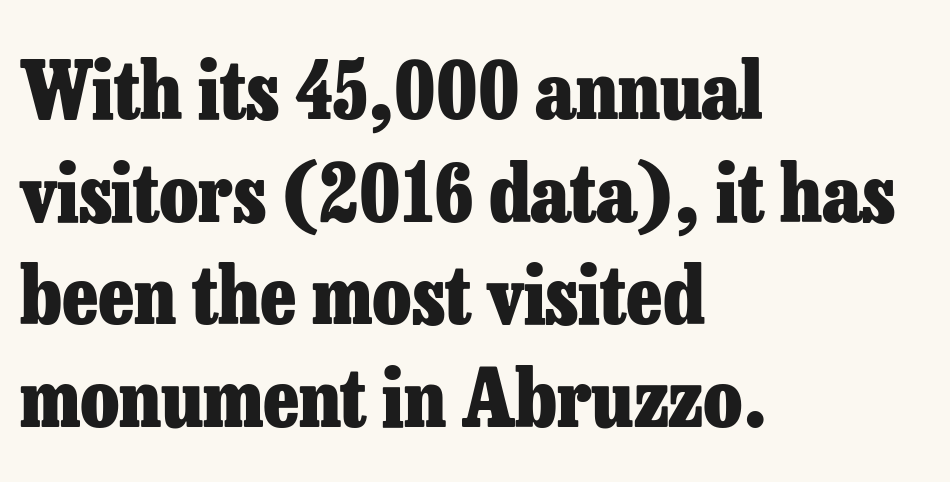
The image shows 79 px heavy serif type, upright; set left-aligned, normal line spacing (1.3x), normal letter spacing, not underlined; low stroke contrast and a medium x-height.
